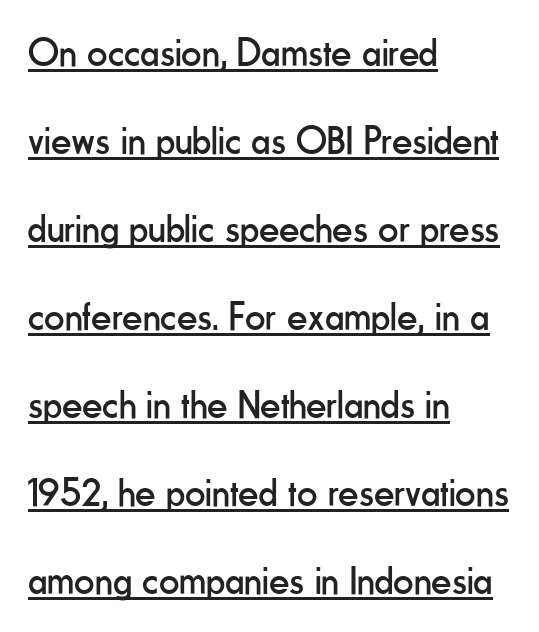
The image shows 40 px regular-weight, condensed sans-serif type, upright; set left-aligned, loose line spacing (2.2x), normal letter spacing, underlined; low stroke contrast and a small x-height.
